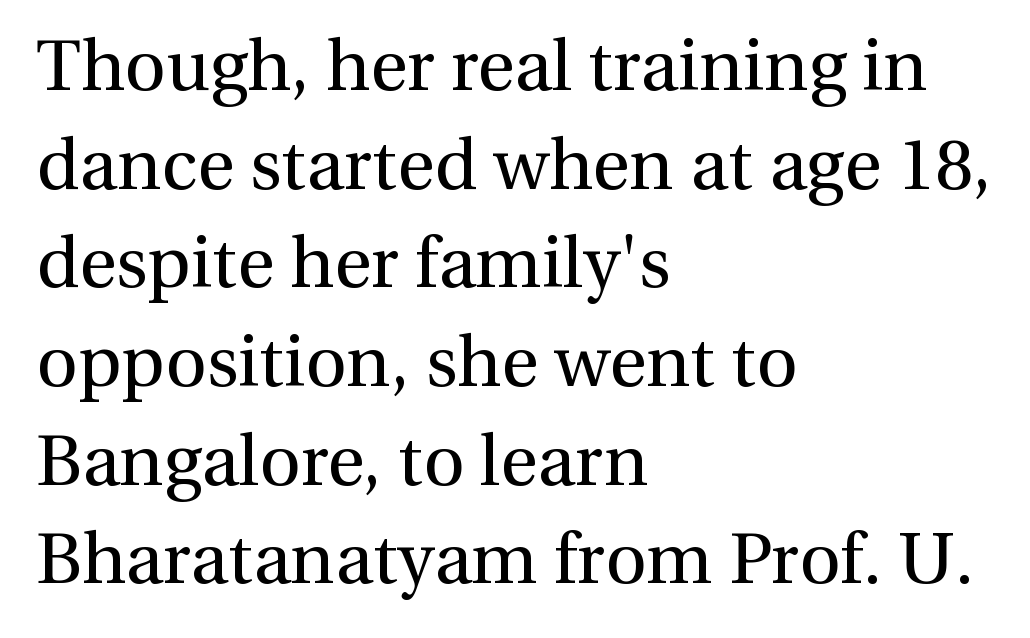
The image shows 72 px regular-weight serif type, upright; set left-aligned, normal line spacing (1.37x), normal letter spacing, not underlined; medium stroke contrast and a medium x-height.
